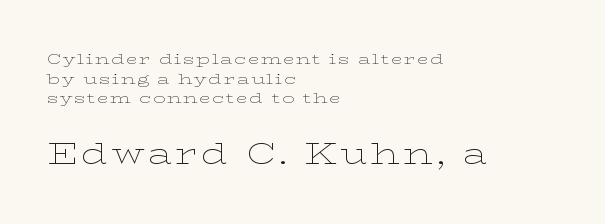
Q: Is the text bold? A: No.
Q: Is the text italic (slanted)? A: No, it is upright.
Q: Is the typeface a serif or a sans-serif typeface? A: Serif.
Q: Is the text underlined? A: No.
Q: How is the paragraph aligned? A: Left-aligned.
Q: Is the spacing between lines tight, normal or loose? A: Normal.
Q: Which block of text is set in a larger size, the first (top) or the second (bottom)? A: The second (bottom) one.
Q: Width (condensed, normal, or wide)? A: Wide.
Q: Stroke contrast? A: Low.
Q: x-height? A: Medium.
Q: Monospaced? A: No.
